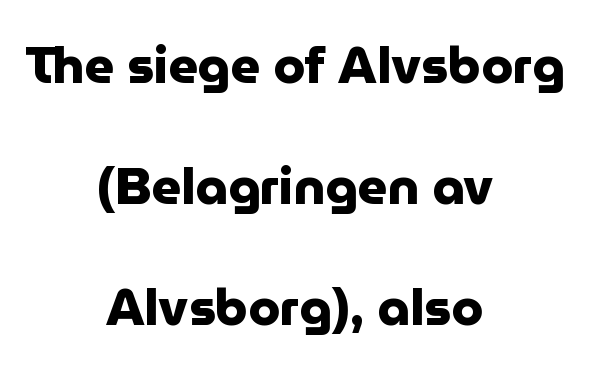
The type sits square on the baseline with zero lean. Observe the ordinary spacing: letters are neighbours, not strangers. No feet cap the strokes, marking this as sans-serif type. These lines stack symmetrically, like a column narrowing and widening about its center. Varying glyph widths throughout — classic text-font behaviour. A great deal of white space separates one row of letters from the next.
